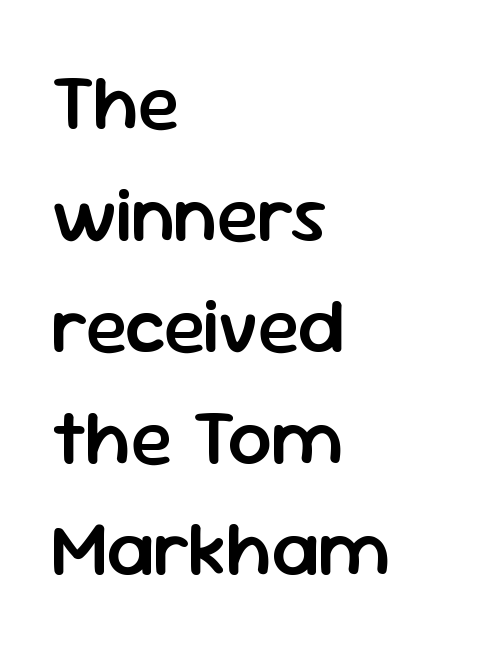
Q: Is the text bold? A: Semi-bold.
Q: Is the text italic (slanted)? A: No, it is upright.
Q: Is the typeface a serif or a sans-serif typeface? A: Sans-serif.
Q: Is the text underlined? A: No.
Q: How is the paragraph aligned? A: Left-aligned.
Q: Is the spacing between letters normal or unusually wide? A: Normal.
Q: Is the spacing between lines tight, normal or loose? A: Normal.
Q: Width (condensed, normal, or wide)? A: Normal.
Q: Stroke contrast? A: Low.
Q: x-height? A: Medium.
Q: Monospaced? A: No.
